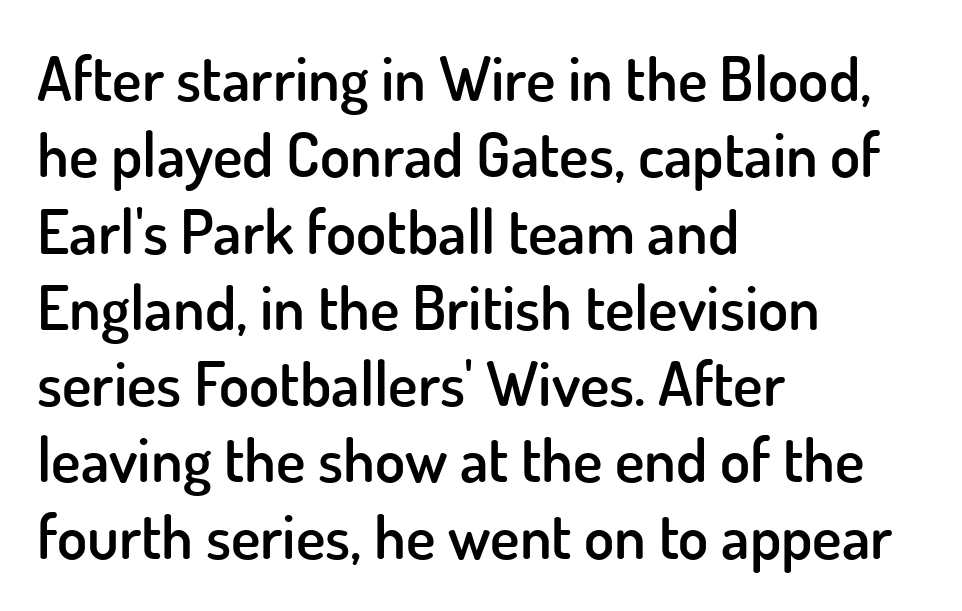
The image shows 62 px semibold sans-serif type, upright; set left-aligned, line spacing 1.23x, normal letter spacing, not underlined; low stroke contrast and a small x-height.
